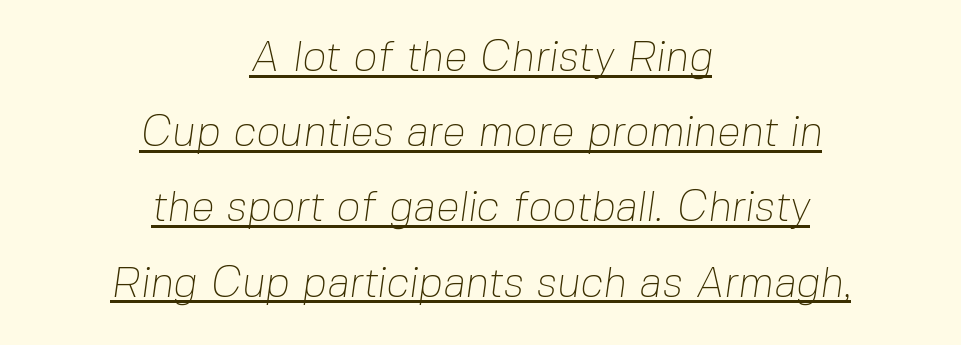
Q: Is the text bold? A: No.
Q: Is the typeface a serif or a sans-serif typeface? A: Sans-serif.
Q: Is the text underlined? A: Yes.
Q: How is the paragraph aligned? A: Centered.
Q: Is the spacing between letters normal or unusually wide? A: Normal.
Q: Width (condensed, normal, or wide)? A: Normal.
Q: Stroke contrast? A: Low.
Q: x-height? A: Medium.
Q: Monospaced? A: No.
